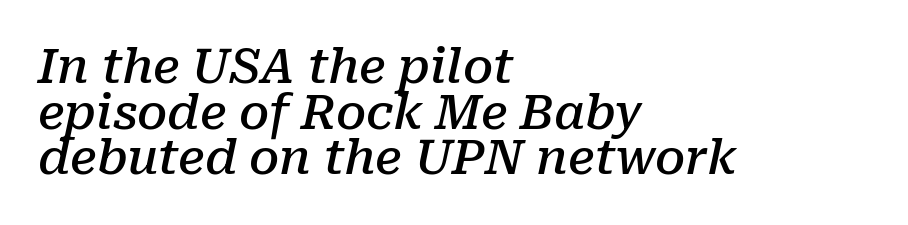
Is this a fixed-width face? No — the glyphs have proportional, varying widths. Font category for this specimen: serif. The lines are packed closely together with very little leading. The text carries the slant typical of an italic or oblique font. Where is the straight margin? On the left.
